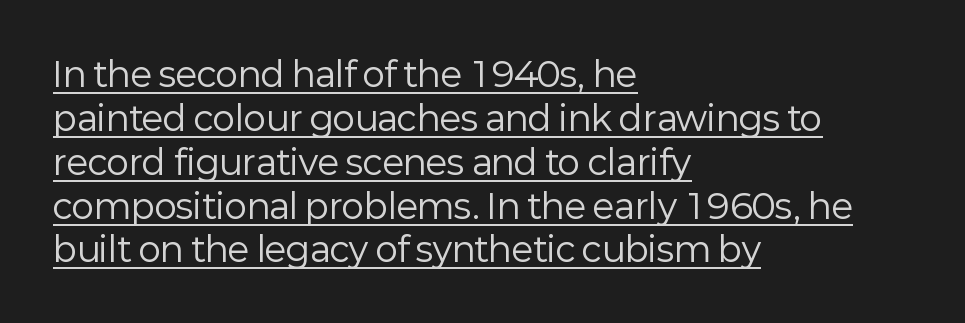
You could not count columns in this text — the font is proportionally spaced. How are the letters spaced? Ordinarily, with no added tracking. This is the regular roman posture of the typeface. Each new line begins a customary step beneath the previous one.
